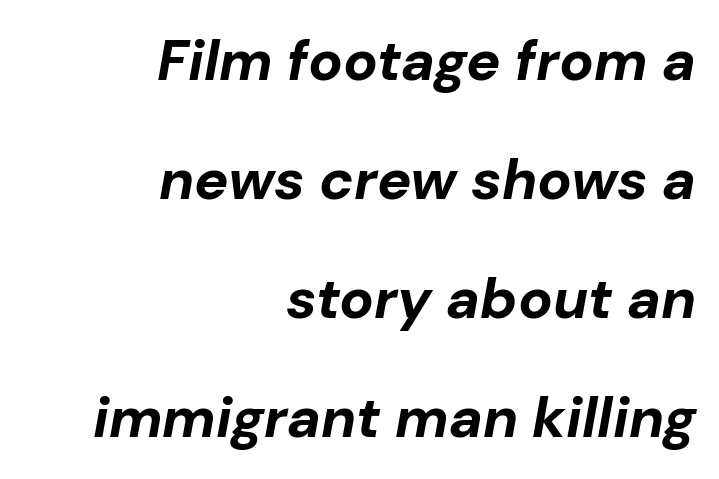
{"italic": "yes", "lean": "right", "slant_degrees": 10, "bold": "yes", "weight": "bold", "width": "normal", "stroke_contrast": "low", "x_height": "medium", "monospaced": "no", "underline": "no", "align": "right", "line_spacing": "loose", "line_spacing_ratio": 2.09, "letter_spacing": "normal", "letter_spacing_em": 0.0, "glyph_px": 57}
